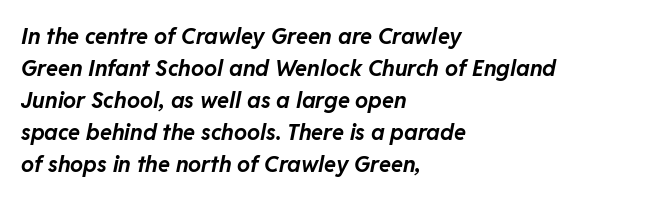
The image shows 22 px bold type, italic (leaning right); set left-aligned, normal line spacing (1.45x), normal letter spacing, not underlined.
